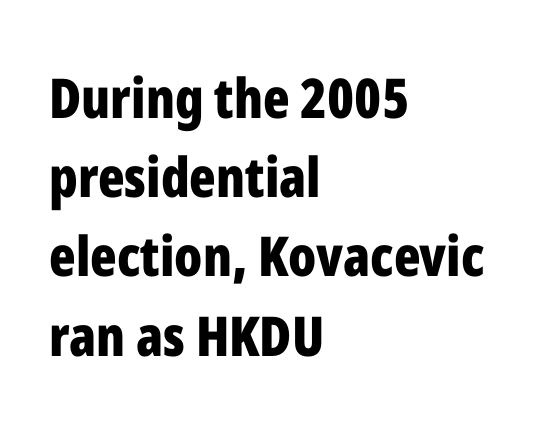
Students, observe: this is what conventionally led text looks like. Nothing sits at the stroke ends, so this counts as sans-serif. The tracking reads as untouched default to a designer's eye. Decoration check: the copy has no underline. A classic flush-left, rag-right setting is used for this passage. Nope, not italic — everything's standing straight.
